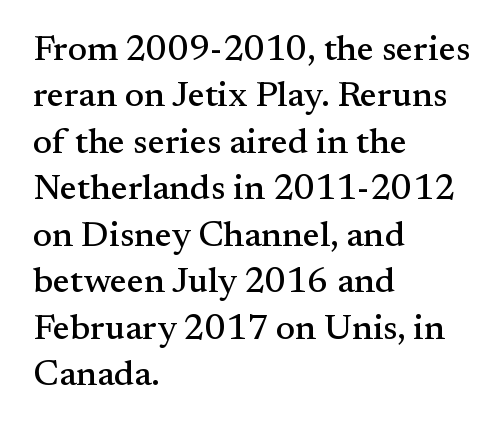
You can tell it's not italic because the verticals are truly vertical. Underlining? Definitely not there. Which margin do the lines hug? The left one — the right edge is uneven. Is this a fixed-width face? No — the glyphs have proportional, varying widths.
